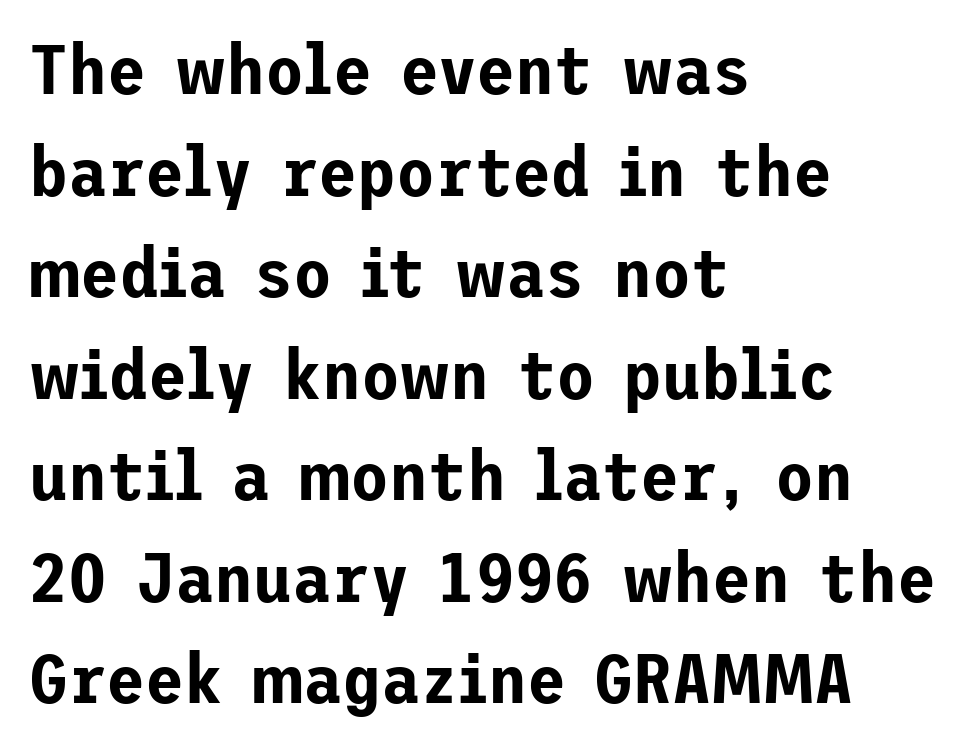
{"serif": "no", "italic": "no", "width": "normal", "stroke_contrast": "low", "x_height": "medium", "underline": "no", "align": "left", "line_spacing": "normal", "line_spacing_ratio": 1.43, "letter_spacing": "normal", "letter_spacing_em": 0.0, "glyph_px": 71}
